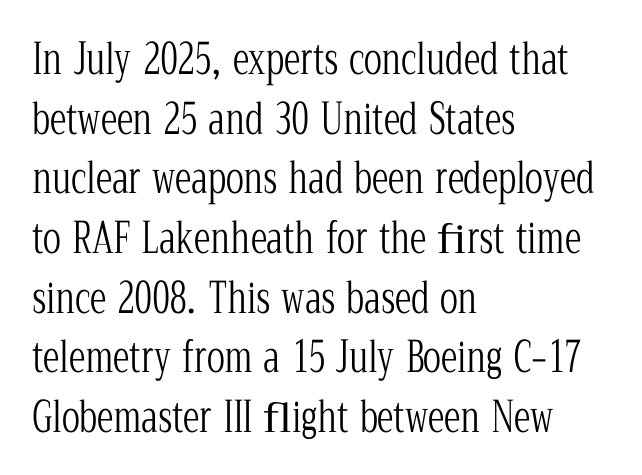
{"serif": "yes", "italic": "no", "bold": "no", "weight": "light", "width": "condensed", "stroke_contrast": "low", "x_height": "medium", "monospaced": "no", "underline": "no", "align": "left", "line_spacing": "normal", "line_spacing_ratio": 1.42, "letter_spacing": "normal", "letter_spacing_em": 0.0, "glyph_px": 42}
